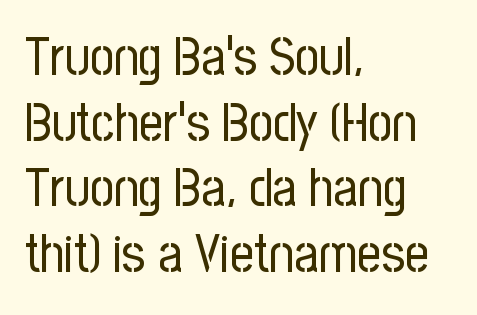
The image shows 53 px regular-weight, condensed sans-serif type, upright; set left-aligned, line spacing 1.24x, normal letter spacing, not underlined; low stroke contrast and a medium x-height.
